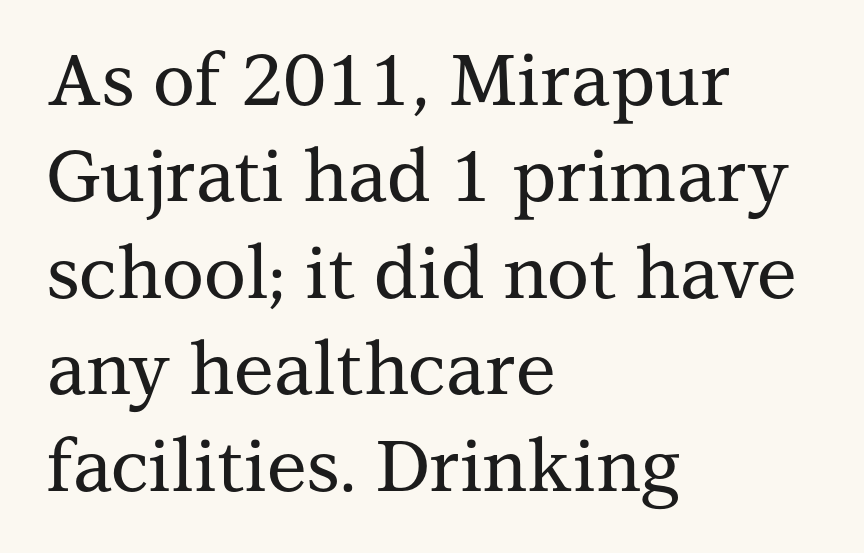
The image shows 72 px serif type, upright; set left-aligned, normal line spacing (1.34x), normal letter spacing, not underlined; medium stroke contrast and a medium x-height.
